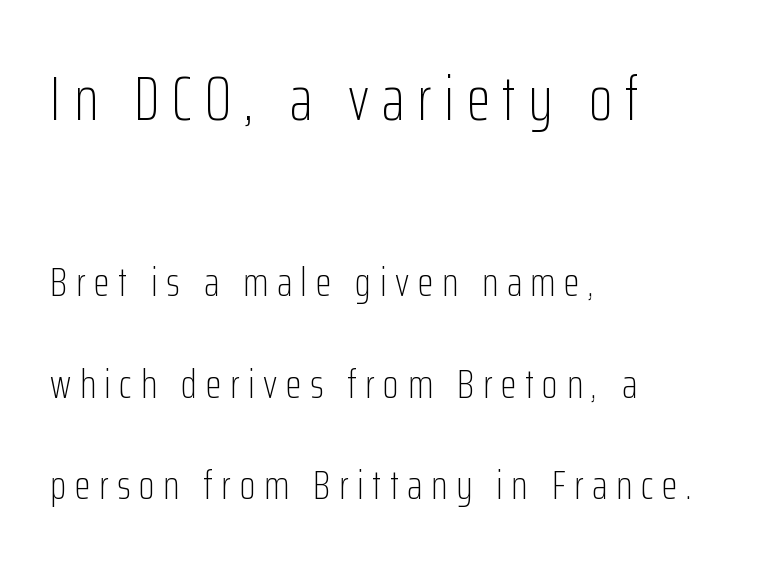
The lettering stays uniformly vertical, giving the passage a roman look. The cut favours lightness, reaching ordinary text weight at its darkest. Each letter keeps its own natural width here, so spacing adapts to shape. The letters are spread apart with noticeably loose tracking.
